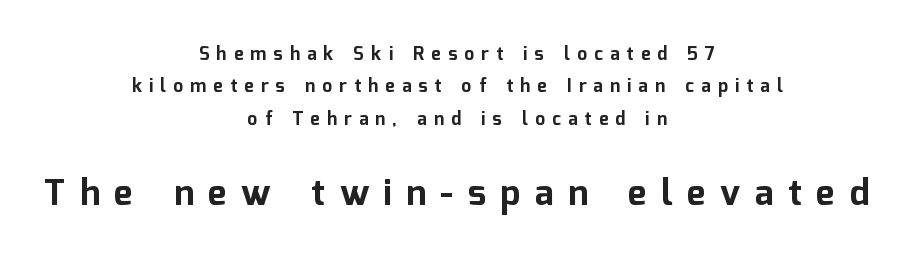
{"serif": "no", "italic": "no", "bold": "yes", "weight": "bold", "width": "normal", "stroke_contrast": "low", "x_height": "medium", "monospaced": "no", "underline": "no", "align": "center", "line_spacing_ratio": 1.8, "letter_spacing": "wide", "letter_spacing_em": 0.4, "larger_block": "second", "size_ratio": 2.0, "glyph_px": 36}
